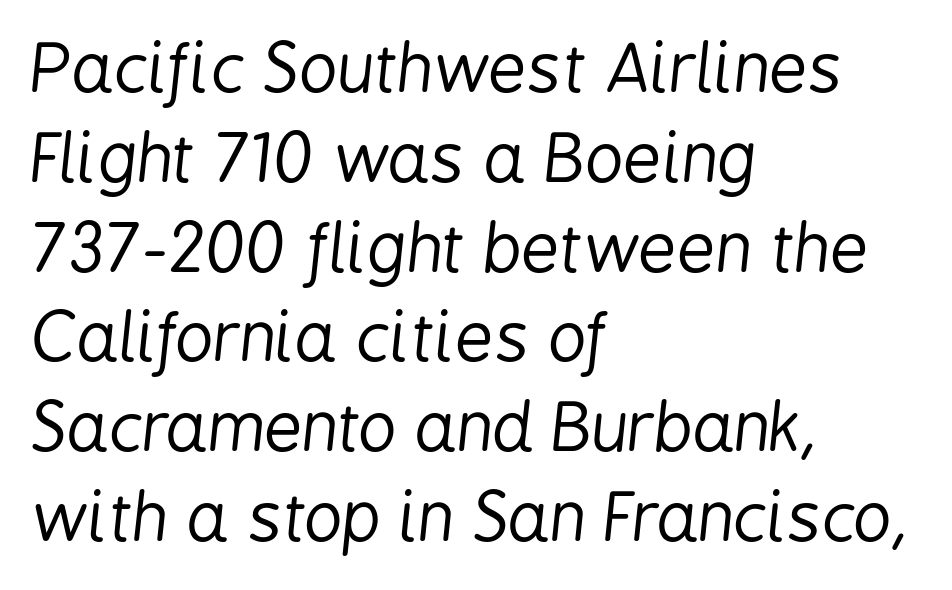
Q: Is the text bold? A: No.
Q: Is the text italic (slanted)? A: Yes, it leans right by about 6 degrees.
Q: Is the text underlined? A: No.
Q: How is the paragraph aligned? A: Left-aligned.
Q: Is the spacing between letters normal or unusually wide? A: Normal.
Q: Is the spacing between lines tight, normal or loose? A: Normal.
Q: Width (condensed, normal, or wide)? A: Condensed.
Q: Stroke contrast? A: Low.
Q: x-height? A: Medium.
Q: Monospaced? A: No.
